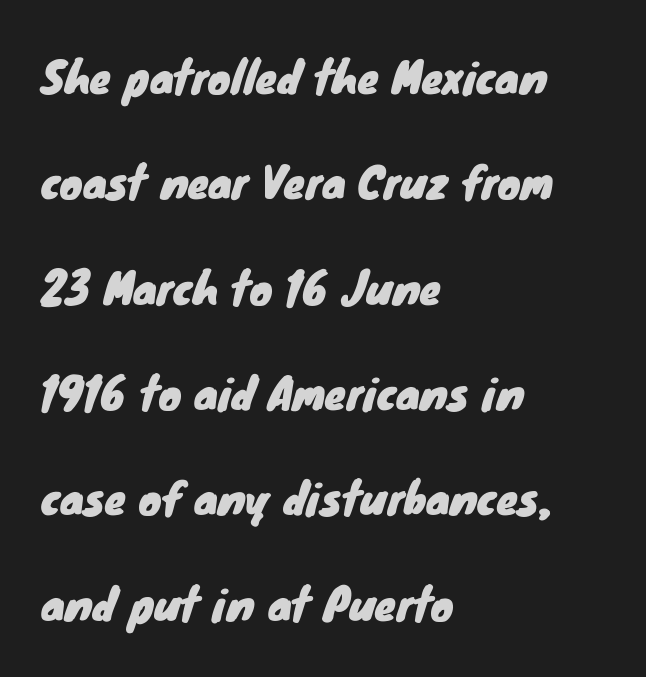
{"serif": "no", "width": "normal", "stroke_contrast": "low", "x_height": "small", "monospaced": "no", "underline": "no", "align": "left", "line_spacing": "loose", "line_spacing_ratio": 2.45, "letter_spacing": "normal", "letter_spacing_em": 0.0, "glyph_px": 43}
